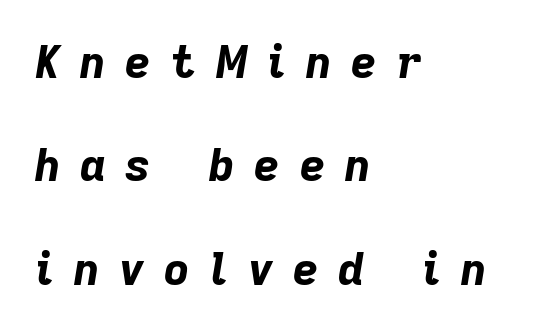
Q: Is the text bold? A: Yes.
Q: Is the text italic (slanted)? A: Yes, it leans right by about 9 degrees.
Q: Is the text underlined? A: No.
Q: How is the paragraph aligned? A: Left-aligned.
Q: Is the spacing between letters normal or unusually wide? A: Unusually wide.
Q: Is the spacing between lines tight, normal or loose? A: Loose.
Q: Width (condensed, normal, or wide)? A: Normal.
Q: Stroke contrast? A: Low.
Q: x-height? A: Medium.
Q: Monospaced? A: No.
